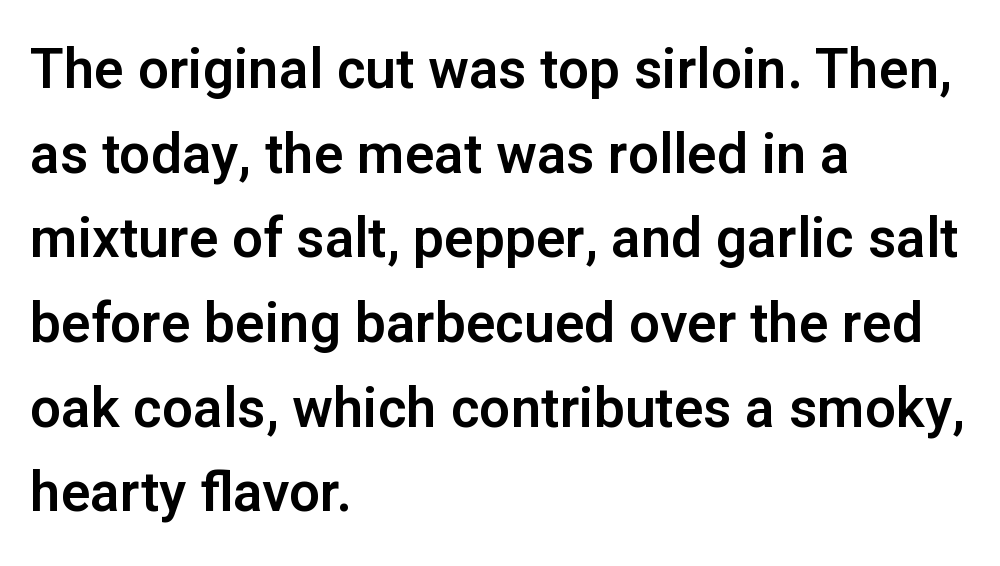
Q: Is the text italic (slanted)? A: No, it is upright.
Q: Is the typeface a serif or a sans-serif typeface? A: Sans-serif.
Q: Is the text underlined? A: No.
Q: How is the paragraph aligned? A: Left-aligned.
Q: Is the spacing between letters normal or unusually wide? A: Normal.
Q: Is the spacing between lines tight, normal or loose? A: Normal.
Q: Width (condensed, normal, or wide)? A: Normal.
Q: Stroke contrast? A: Low.
Q: x-height? A: Medium.
Q: Monospaced? A: No.
